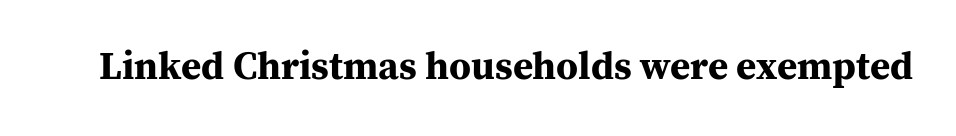
Q: Is the text bold? A: Yes.
Q: Is the text italic (slanted)? A: No, it is upright.
Q: Is the typeface a serif or a sans-serif typeface? A: Serif.
Q: Is the text underlined? A: No.
Q: Is the spacing between letters normal or unusually wide? A: Normal.
Q: Width (condensed, normal, or wide)? A: Normal.
Q: Stroke contrast? A: Medium.
Q: x-height? A: Medium.
Q: Monospaced? A: No.
